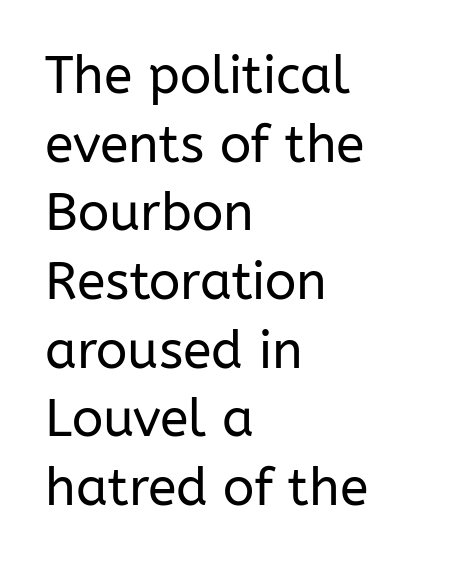
{"serif": "no", "italic": "no", "bold": "no", "weight": "regular", "width": "normal", "stroke_contrast": "low", "x_height": "medium", "monospaced": "no", "underline": "no", "align": "left", "line_spacing": "normal", "line_spacing_ratio": 1.32, "letter_spacing": "normal", "letter_spacing_em": 0.0, "glyph_px": 52}
